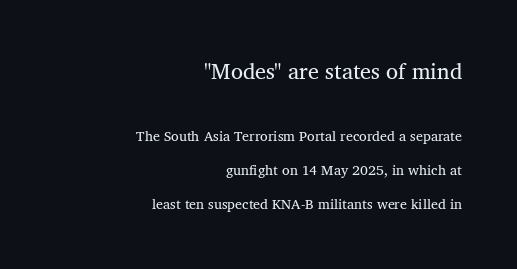
Q: Is the text bold? A: No.
Q: Is the text italic (slanted)? A: No, it is upright.
Q: Is the text underlined? A: No.
Q: How is the paragraph aligned? A: Right-aligned.
Q: Is the spacing between letters normal or unusually wide? A: Normal.
Q: Is the spacing between lines tight, normal or loose? A: Loose.
Q: Which block of text is set in a larger size, the first (top) or the second (bottom)? A: The first (top) one.
